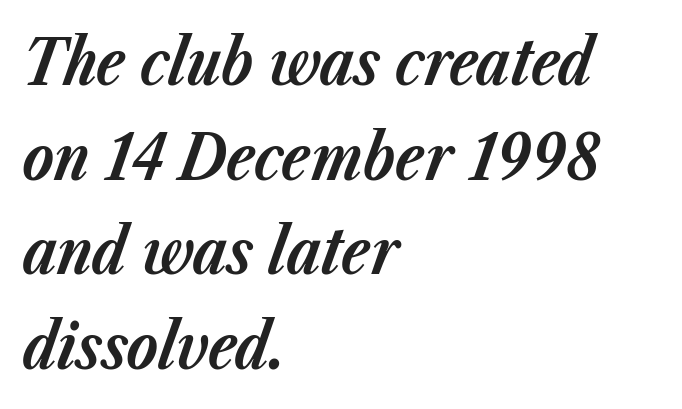
Heavy-handed strokes throughout: this text is bold. These lines are rendered in a variable-pitch font. How are the letters spaced? Ordinarily, with no added tracking. All the whitespace from short lines collects on the right.
